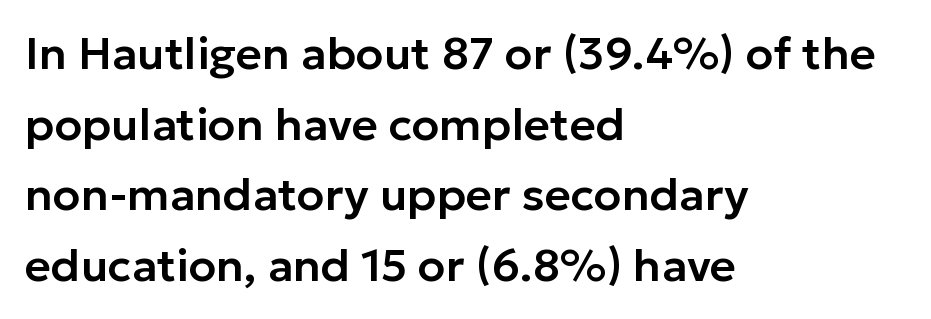
The lines in this sample share a left origin and differ only in where they stop. Descender tails drop into unmarked territory. The line texture is even and compact thanks to regular tracking. Regarding serifs, this sample does without them. Honestly, the row spacing looks completely unremarkable.
